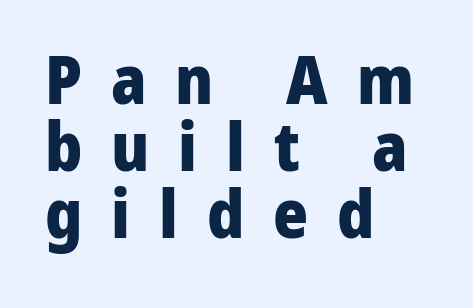
In terms of posture, this sample is upright. What weight is shown? A full bold with thick strokes. Is there much room between lines? No — they nearly touch. A typesetter would call this heavily tracked-out type. The letters advance in unequal steps, a hallmark of proportional type. Letterform terminals end flat and unadorned throughout the passage.
